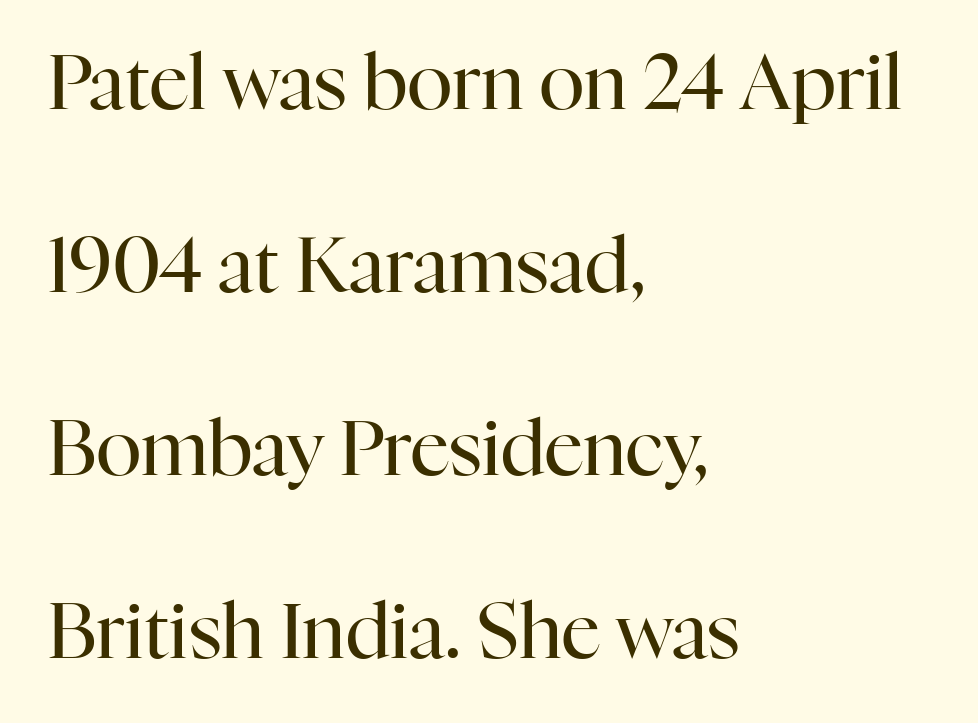
These glyphs show unthickened strokes, regular width or finer. In terms of leading, this rendering errs on the spacious side. Type style note: has serifs. These lines are rendered in a variable-pitch font. Letters rest on an invisible, unmarked baseline. Every character sits straight up, as roman type does.
